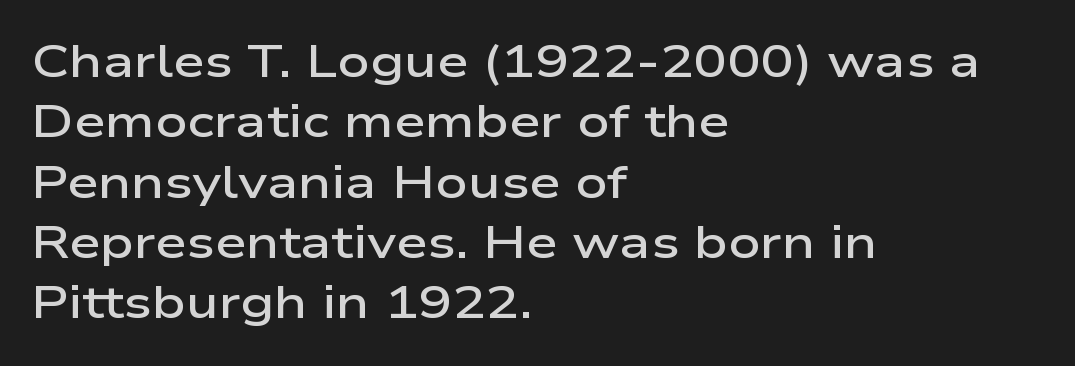
The image shows 45 px semibold, wide sans-serif type, upright; set left-aligned, normal line spacing (1.34x), normal letter spacing, not underlined; low stroke contrast and a medium x-height.
